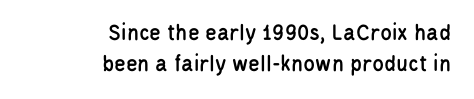
The image shows 24 px text type, upright; set right-aligned, normal line spacing (1.29x), normal letter spacing, not underlined.
